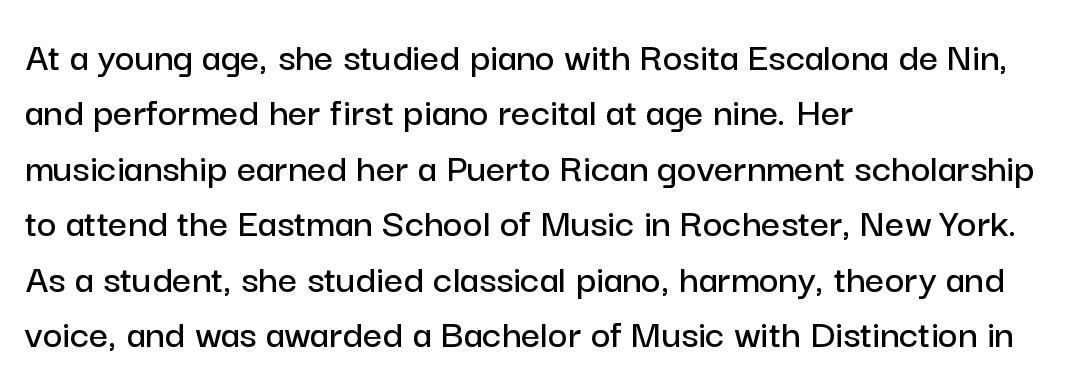
{"serif": "no", "italic": "no", "width": "normal", "stroke_contrast": "low", "x_height": "medium", "monospaced": "no", "underline": "no", "align": "left", "line_spacing": "normal", "line_spacing_ratio": 1.32, "letter_spacing": "normal", "letter_spacing_em": 0.0, "glyph_px": 42}
